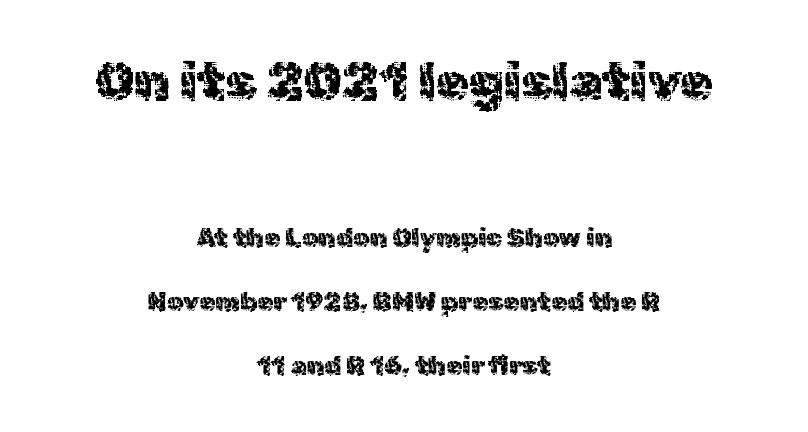
Q: Is the text italic (slanted)? A: No, it is upright.
Q: Is the typeface a serif or a sans-serif typeface? A: Sans-serif.
Q: Is the text underlined? A: No.
Q: How is the paragraph aligned? A: Centered.
Q: Is the spacing between letters normal or unusually wide? A: Normal.
Q: Is the spacing between lines tight, normal or loose? A: Loose.
Q: Which block of text is set in a larger size, the first (top) or the second (bottom)? A: The first (top) one.
Q: Width (condensed, normal, or wide)? A: Normal.
Q: x-height? A: Medium.
Q: Monospaced? A: No.
